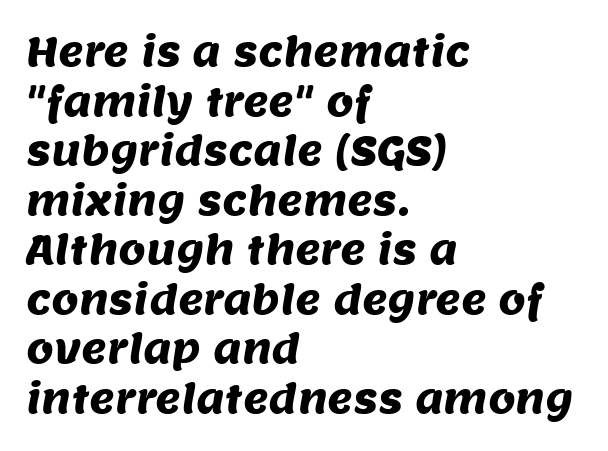
Q: Is the typeface a serif or a sans-serif typeface? A: Sans-serif.
Q: Is the text underlined? A: No.
Q: How is the paragraph aligned? A: Left-aligned.
Q: Is the spacing between letters normal or unusually wide? A: Normal.
Q: Is the spacing between lines tight, normal or loose? A: Normal.
Q: Width (condensed, normal, or wide)? A: Normal.
Q: Stroke contrast? A: Medium.
Q: x-height? A: Large.
Q: Monospaced? A: No.
